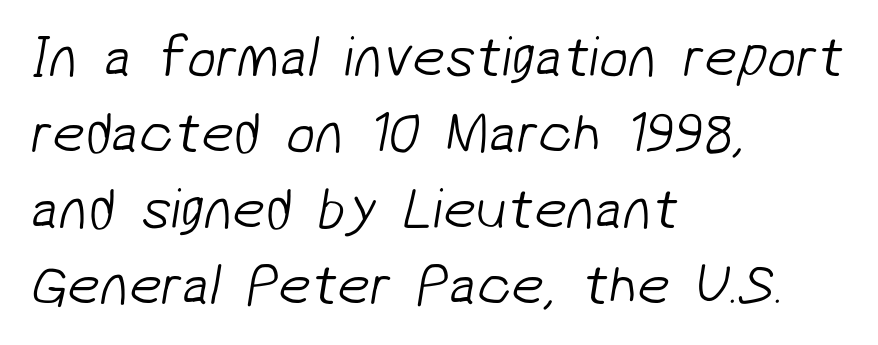
The image shows 58 px light sans-serif type; set left-aligned, normal line spacing (1.31x), normal letter spacing, not underlined; low stroke contrast and a medium x-height.
